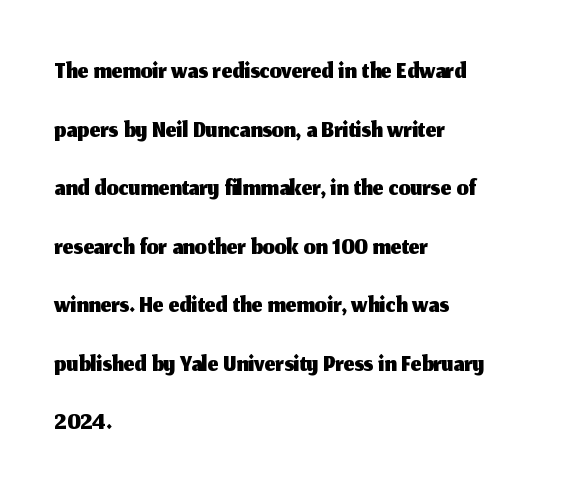
Q: Is the text italic (slanted)? A: No, it is upright.
Q: Is the typeface a serif or a sans-serif typeface? A: Sans-serif.
Q: Is the text underlined? A: No.
Q: How is the paragraph aligned? A: Left-aligned.
Q: Is the spacing between letters normal or unusually wide? A: Normal.
Q: Is the spacing between lines tight, normal or loose? A: Normal.
Q: Width (condensed, normal, or wide)? A: Normal.
Q: Stroke contrast? A: Medium.
Q: x-height? A: Medium.
Q: Monospaced? A: No.
